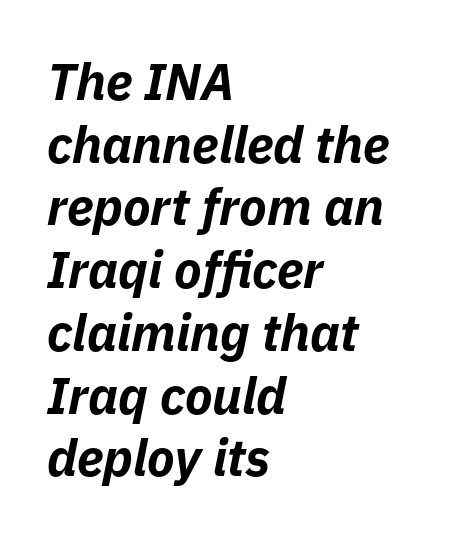
The face used here has a pronounced slope to its letters. Observe the ordinary spacing: letters are neighbours, not strangers. The passage is arranged the way most books set body copy — flush left. Words float on clear page, feet unadorned.
